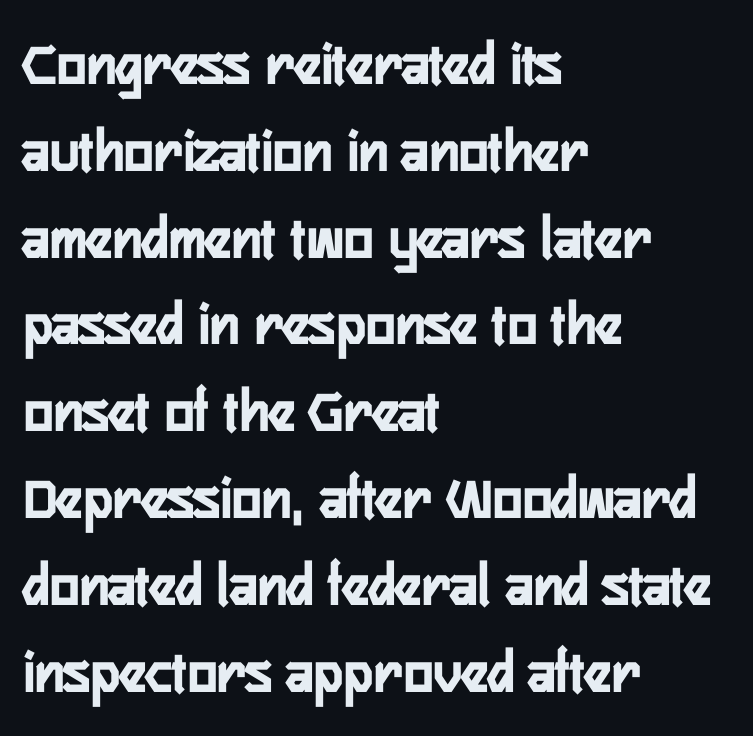
You could call the tracking neutral — neither tight nor loose. The paragraph shown leans on its left margin. Students, observe: this is what conventionally led text looks like. Stroke terminals: plain, sans-serif. A typesetter would mark this as roman, not italic. Rule under the text: the space is simply empty.
